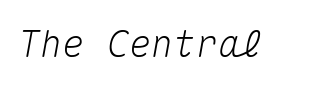
Q: Is the text italic (slanted)? A: Yes, it leans right by about 10 degrees.
Q: Is the text underlined? A: No.
Q: Is the spacing between letters normal or unusually wide? A: Normal.
Q: Width (condensed, normal, or wide)? A: Normal.
Q: Stroke contrast? A: Medium.
Q: x-height? A: Medium.
Q: Monospaced? A: Yes.
